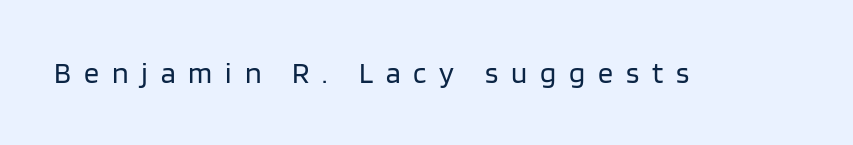
{"serif": "no", "italic": "no", "bold": "no", "weight": "regular", "width": "normal", "stroke_contrast": "low", "x_height": "large", "monospaced": "no", "underline": "no", "letter_spacing": "wide", "letter_spacing_em": 0.43, "glyph_px": 30}
